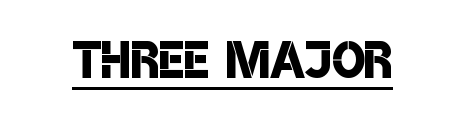
The image shows 69 px semibold, condensed sans-serif type; set normal letter spacing, underlined; low stroke contrast and a large x-height.
